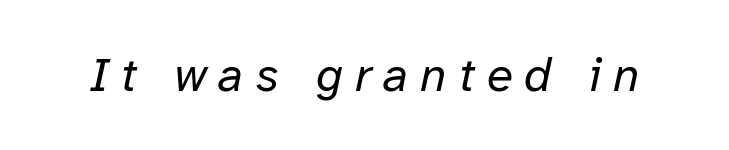
Ink coverage per letter is moderate at most. There's an unmistakable incline to the writing here. Decoration check: the copy has no underline. Glyph-to-glyph distance is far greater than everyday printed text.
